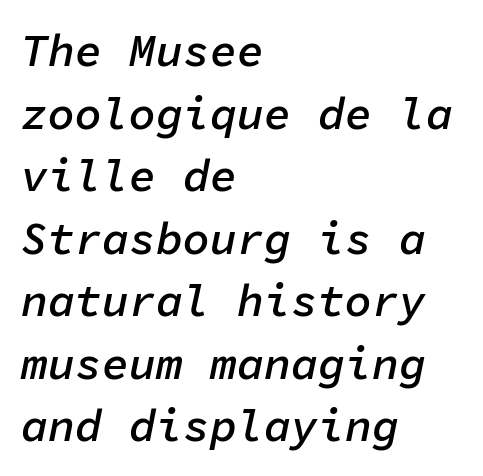
Q: Is the text bold? A: Semi-bold.
Q: Is the text italic (slanted)? A: Yes, it leans right by about 11 degrees.
Q: Is the text underlined? A: No.
Q: How is the paragraph aligned? A: Left-aligned.
Q: Is the spacing between letters normal or unusually wide? A: Normal.
Q: Is the spacing between lines tight, normal or loose? A: Normal.
Q: Width (condensed, normal, or wide)? A: Normal.
Q: Stroke contrast? A: Low.
Q: x-height? A: Medium.
Q: Monospaced? A: Yes.
